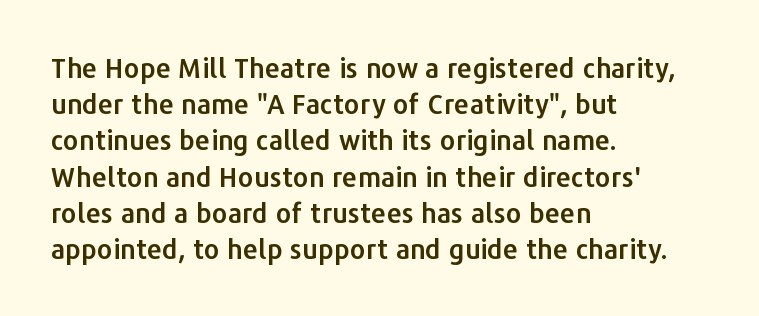
The image shows 27 px text type, upright; set left-aligned, normal line spacing (1.34x), normal letter spacing, not underlined.
